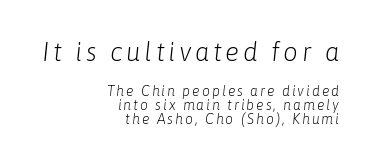
The image shows 26 px text type, italic (leaning right); set right-aligned, tight line spacing (0.98x), not underlined; the first (top) block is 1.86x larger.
